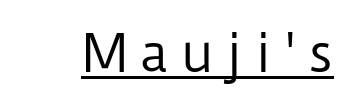
Q: Is the text bold? A: No.
Q: Is the text italic (slanted)? A: No, it is upright.
Q: Is the typeface a serif or a sans-serif typeface? A: Sans-serif.
Q: Is the text underlined? A: Yes.
Q: Is the spacing between letters normal or unusually wide? A: Unusually wide.
Q: Width (condensed, normal, or wide)? A: Normal.
Q: Stroke contrast? A: Low.
Q: x-height? A: Medium.
Q: Monospaced? A: No.
